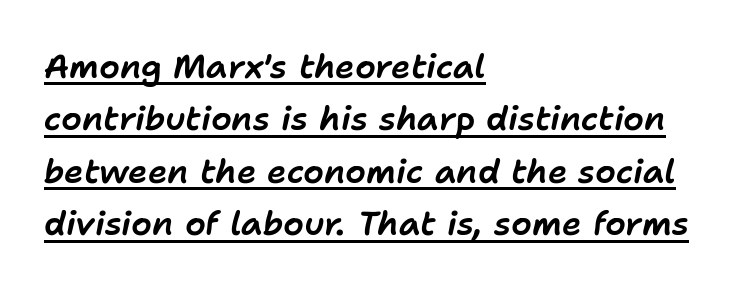
Each word holds together tightly as a unit, with standard inter-letter gaps. The paragraph has a hard left edge and a soft right edge. Character widths vary here, with narrow letters taking less room than wide ones. Does the leading feel generous? No, just average. You can tell it's italic because the verticals aren't actually vertical.
